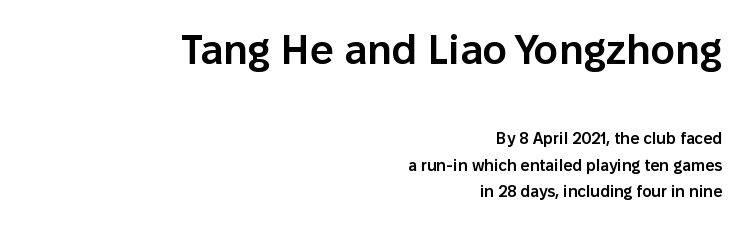
Type without underlining. The more generous point size was reserved for the upper chunk. A sans-serif font was chosen for this passage. Quick note: not italic, upright. Teacher's note: observe the even right margin — that is flush-right alignment.
